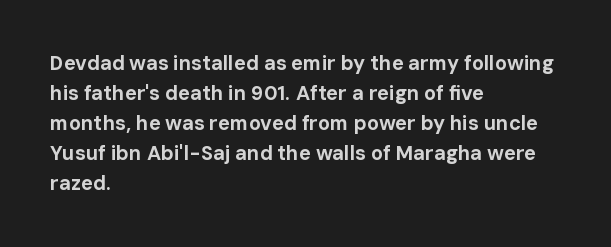
Q: Is the text bold? A: Yes.
Q: Is the text italic (slanted)? A: No, it is upright.
Q: Is the text underlined? A: No.
Q: How is the paragraph aligned? A: Left-aligned.
Q: Is the spacing between letters normal or unusually wide? A: Normal.
Q: Is the spacing between lines tight, normal or loose? A: Normal.
